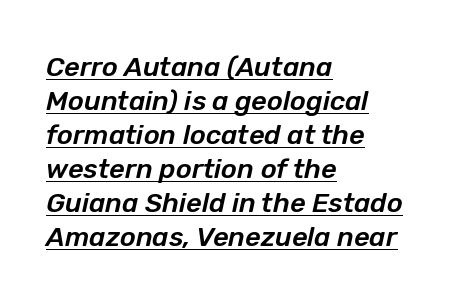
There's an unmistakable incline to the writing here. Tracking here is standard; glyphs follow each other at the usual distance. The rows are spaced the way most documents space them. The paragraph shown leans on its left margin. Has an underline been added? It has.
